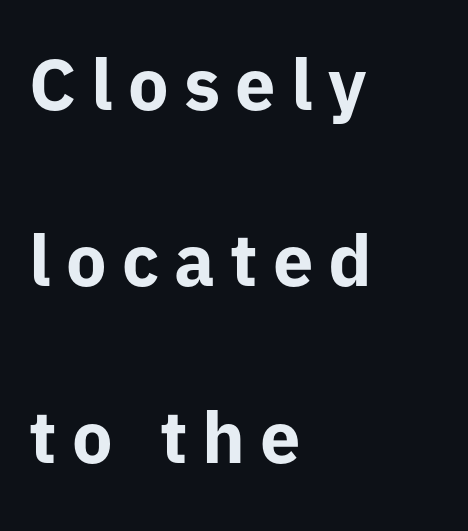
Q: Is the text bold? A: Yes.
Q: Is the text italic (slanted)? A: No, it is upright.
Q: Is the typeface a serif or a sans-serif typeface? A: Sans-serif.
Q: Is the text underlined? A: No.
Q: How is the paragraph aligned? A: Left-aligned.
Q: Is the spacing between letters normal or unusually wide? A: Unusually wide.
Q: Is the spacing between lines tight, normal or loose? A: Loose.
Q: Width (condensed, normal, or wide)? A: Normal.
Q: Stroke contrast? A: Low.
Q: x-height? A: Medium.
Q: Monospaced? A: No.
